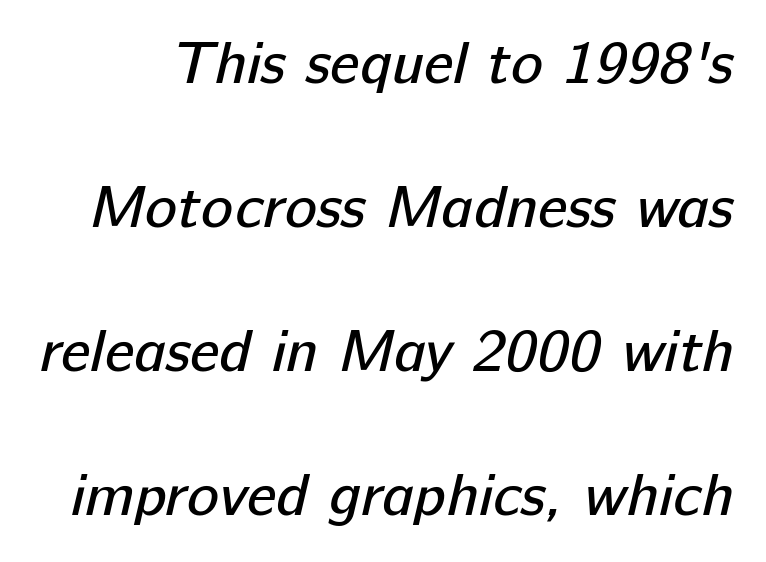
Glyph-to-glyph distance matches everyday printed text. You could not count columns in this text — the font is proportionally spaced. Heaviness? Minimal to ordinary, like unemphasized prose. A typesetter would call this leading open, well beyond the default.
